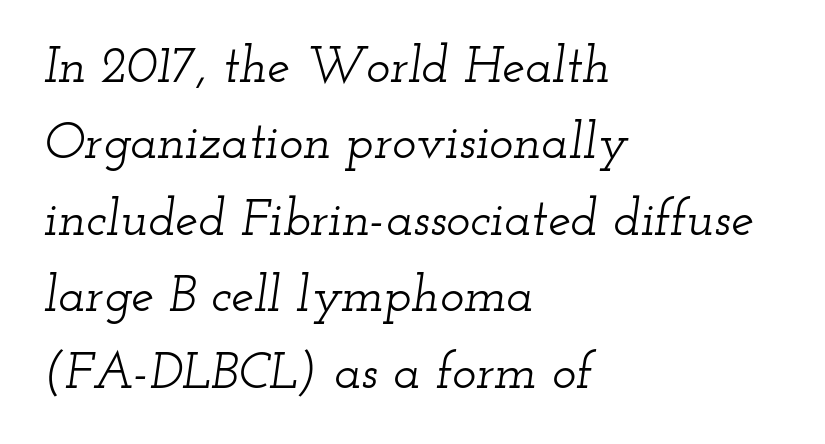
Q: Is the text italic (slanted)? A: Yes, it leans right by about 12 degrees.
Q: Is the typeface a serif or a sans-serif typeface? A: Serif.
Q: Is the text underlined? A: No.
Q: How is the paragraph aligned? A: Left-aligned.
Q: Is the spacing between letters normal or unusually wide? A: Normal.
Q: Is the spacing between lines tight, normal or loose? A: Normal.
Q: Width (condensed, normal, or wide)? A: Wide.
Q: Stroke contrast? A: Low.
Q: x-height? A: Small.
Q: Monospaced? A: No.
